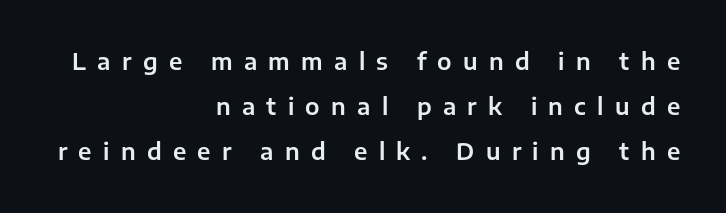
Display-style spreading of the glyphs; the letterfit is very open. Posture: upright roman. Notice the wide empty band between every row — that's loose leading. Alignment: flush right. This rendering features lettering with no underline.
